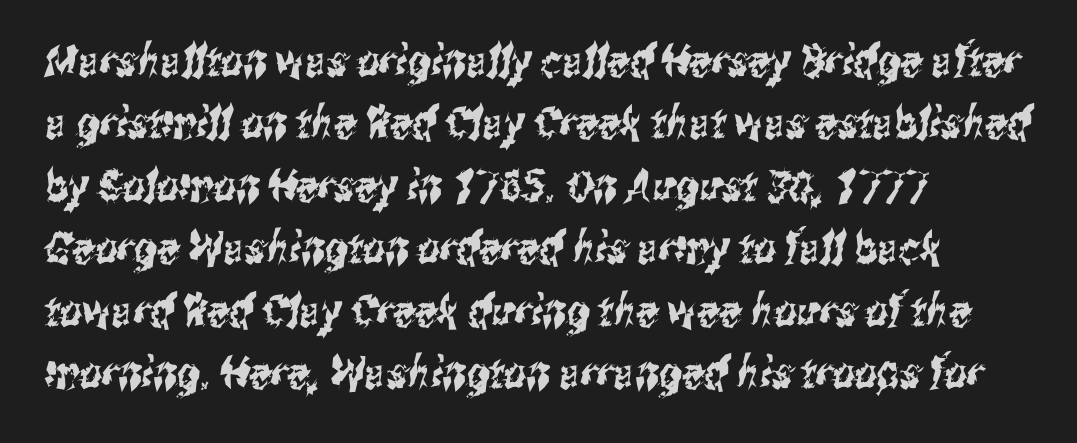
{"serif": "no", "width": "condensed", "stroke_contrast": "medium", "x_height": "medium", "monospaced": "no", "underline": "no", "align": "left", "line_spacing": "normal", "line_spacing_ratio": 1.42, "letter_spacing": "normal", "letter_spacing_em": 0.0, "glyph_px": 44}
